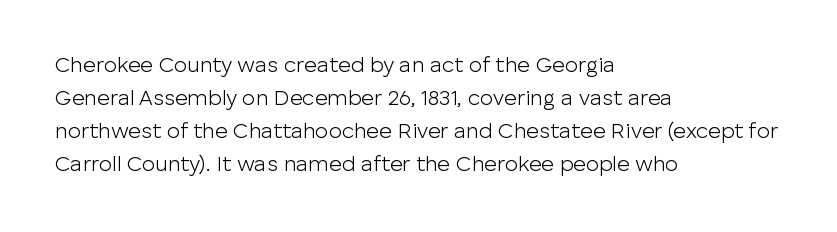
The image shows 22 px text type, upright; set left-aligned, normal line spacing (1.5x), normal letter spacing, not underlined.
